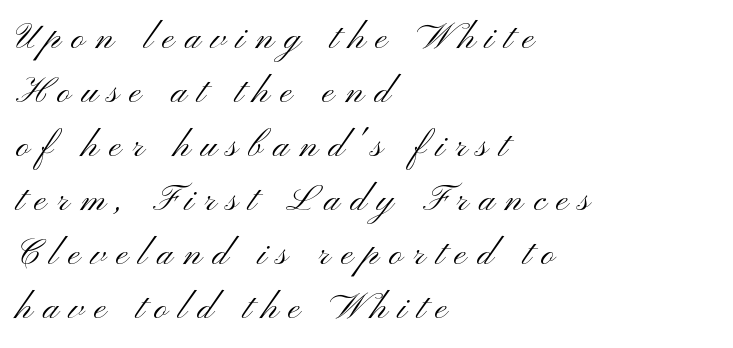
The image shows 36 px light, wide sans-serif type; set left-aligned, normal line spacing (1.5x), unusually wide letter spacing (+0.3 em), not underlined; medium stroke contrast and a small x-height.
